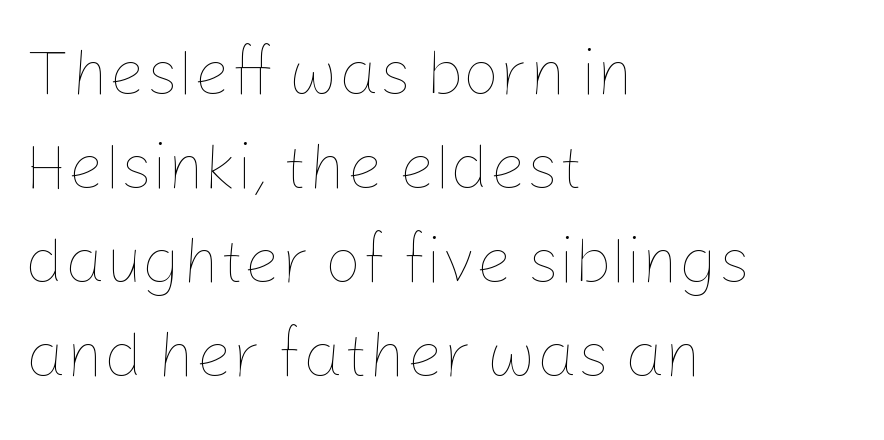
The image shows 64 px thin type, upright; set left-aligned, normal line spacing (1.47x), normal letter spacing, not underlined; low stroke contrast and a medium x-height.
